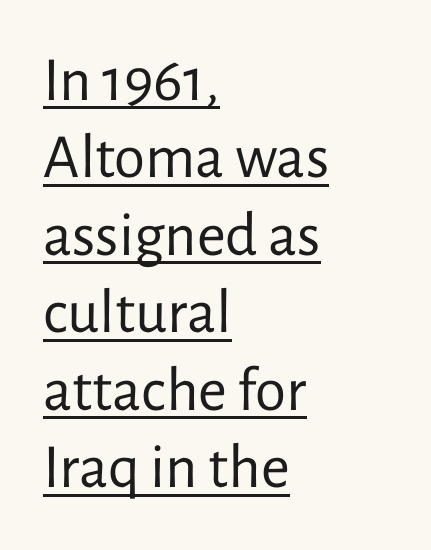
{"serif": "no", "italic": "no", "bold": "no", "weight": "regular", "width": "normal", "stroke_contrast": "low", "x_height": "medium", "monospaced": "no", "underline": "yes", "align": "left", "line_spacing_ratio": 1.23, "letter_spacing": "normal", "letter_spacing_em": 0.0, "glyph_px": 63}
